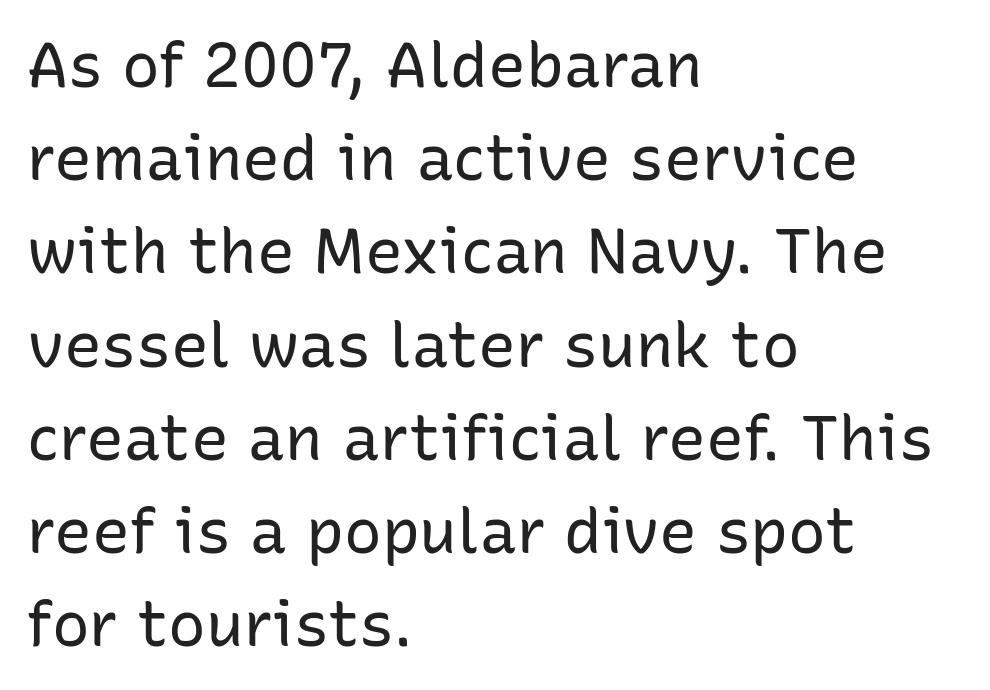
The image shows 63 px regular-weight sans-serif type, upright; set left-aligned, normal line spacing (1.48x), normal letter spacing, not underlined; low stroke contrast and a medium x-height.
